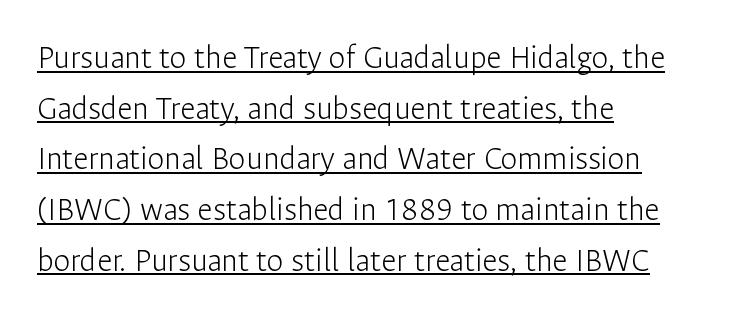
The image shows 34 px light sans-serif type, upright; set left-aligned, normal line spacing (1.49x), normal letter spacing, underlined; low stroke contrast and a medium x-height.
